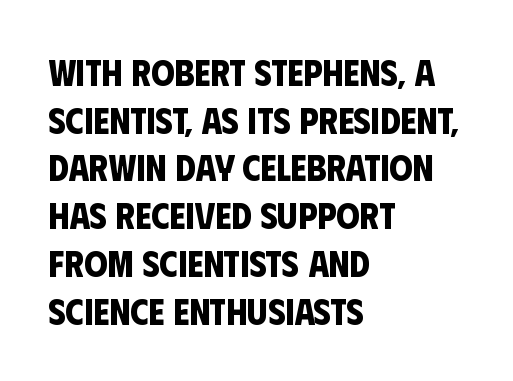
The image shows 37 px bold, condensed sans-serif type; set left-aligned, normal line spacing (1.29x), normal letter spacing, not underlined; low stroke contrast and a large x-height.
